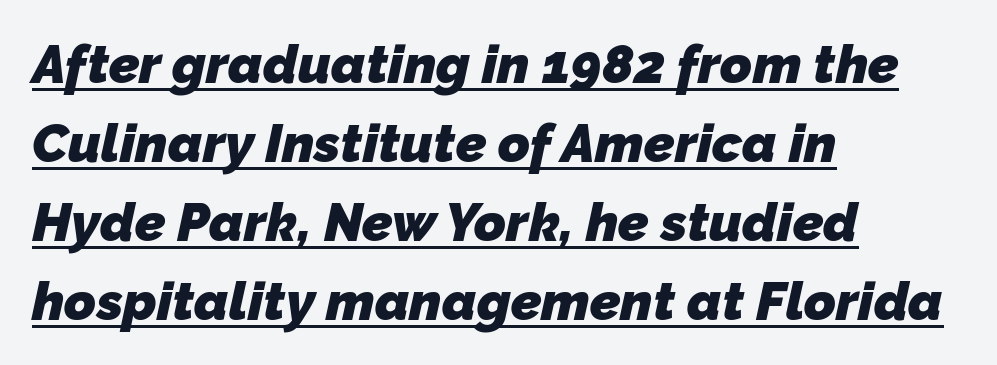
Q: Is the text bold? A: Yes.
Q: Is the typeface a serif or a sans-serif typeface? A: Sans-serif.
Q: Is the text underlined? A: Yes.
Q: How is the paragraph aligned? A: Left-aligned.
Q: Is the spacing between letters normal or unusually wide? A: Normal.
Q: Is the spacing between lines tight, normal or loose? A: Normal.
Q: Width (condensed, normal, or wide)? A: Normal.
Q: Stroke contrast? A: Low.
Q: x-height? A: Medium.
Q: Monospaced? A: No.
